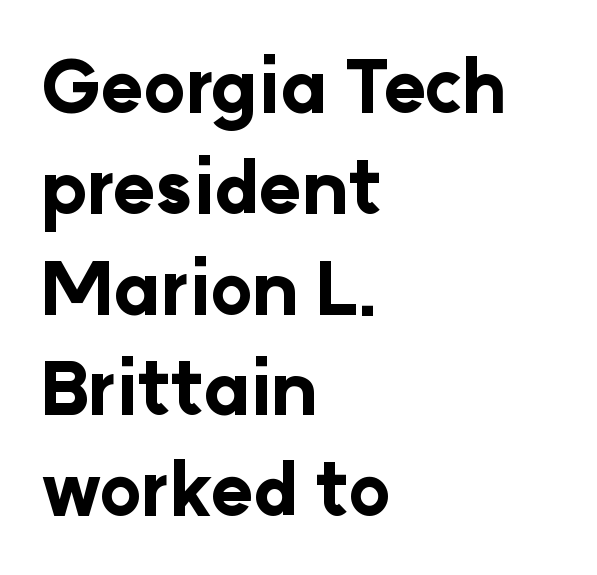
The image shows 72 px bold sans-serif type, upright; set left-aligned, normal line spacing (1.4x), normal letter spacing, not underlined; low stroke contrast and a medium x-height.
